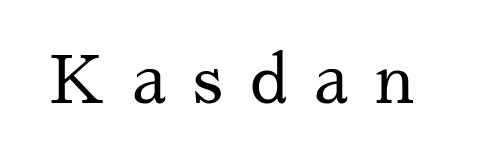
Q: Is the text bold? A: No.
Q: Is the text italic (slanted)? A: No, it is upright.
Q: Is the typeface a serif or a sans-serif typeface? A: Serif.
Q: Is the text underlined? A: No.
Q: Is the spacing between letters normal or unusually wide? A: Unusually wide.
Q: Width (condensed, normal, or wide)? A: Normal.
Q: Stroke contrast? A: Medium.
Q: x-height? A: Medium.
Q: Monospaced? A: No.
